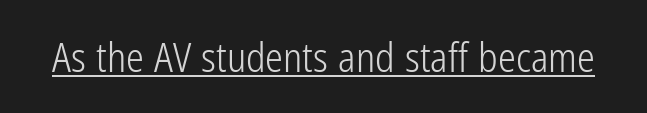
{"serif": "no", "italic": "no", "bold": "no", "weight": "light", "width": "condensed", "stroke_contrast": "low", "x_height": "medium", "monospaced": "no", "underline": "yes", "letter_spacing": "normal", "letter_spacing_em": 0.0, "glyph_px": 40}
